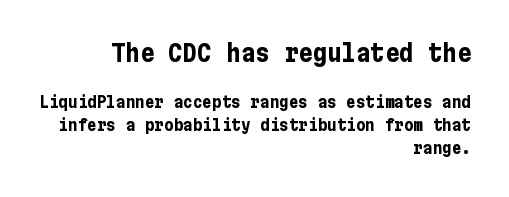
The image shows 24 px bold type, upright; set right-aligned, normal line spacing (1.45x), normal letter spacing, not underlined; the first (top) block is 1.5x larger.
